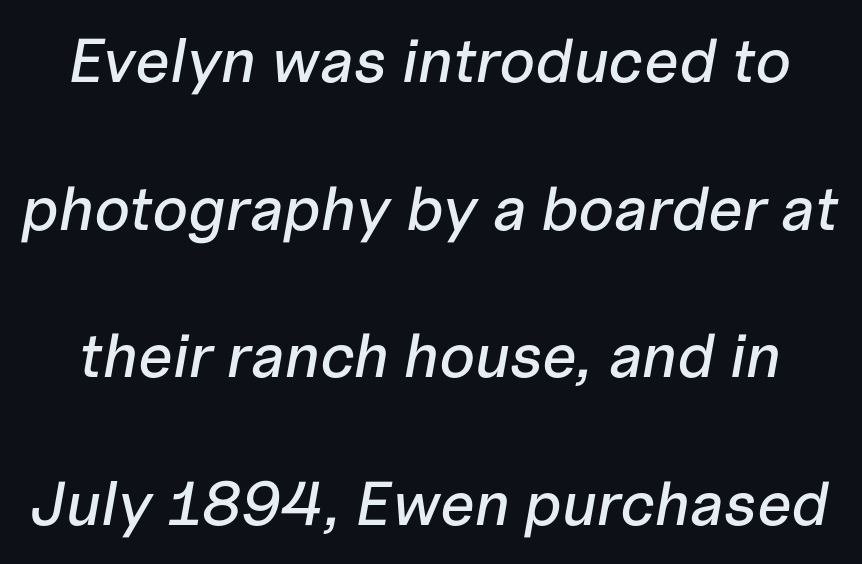
Q: Is the text italic (slanted)? A: Yes, it leans right by about 10 degrees.
Q: Is the text underlined? A: No.
Q: Is the spacing between letters normal or unusually wide? A: Normal.
Q: Is the spacing between lines tight, normal or loose? A: Loose.
Q: Width (condensed, normal, or wide)? A: Normal.
Q: Stroke contrast? A: Low.
Q: x-height? A: Medium.
Q: Monospaced? A: No.
